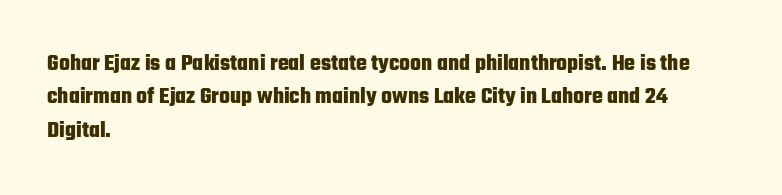
The image shows 23 px bold type, upright; set left-aligned, normal line spacing (1.45x), normal letter spacing, not underlined.
